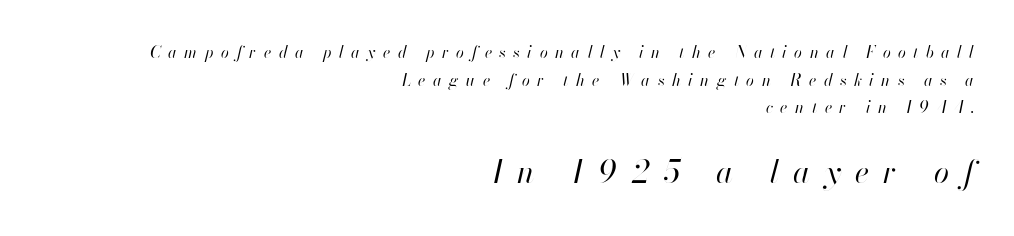
Q: Is the text bold? A: No.
Q: Is the text italic (slanted)? A: Yes, it leans right by about 13 degrees.
Q: Is the text underlined? A: No.
Q: How is the paragraph aligned? A: Right-aligned.
Q: Is the spacing between letters normal or unusually wide? A: Unusually wide.
Q: Which block of text is set in a larger size, the first (top) or the second (bottom)? A: The second (bottom) one.
Q: Width (condensed, normal, or wide)? A: Normal.
Q: Stroke contrast? A: High.
Q: x-height? A: Small.
Q: Monospaced? A: No.
